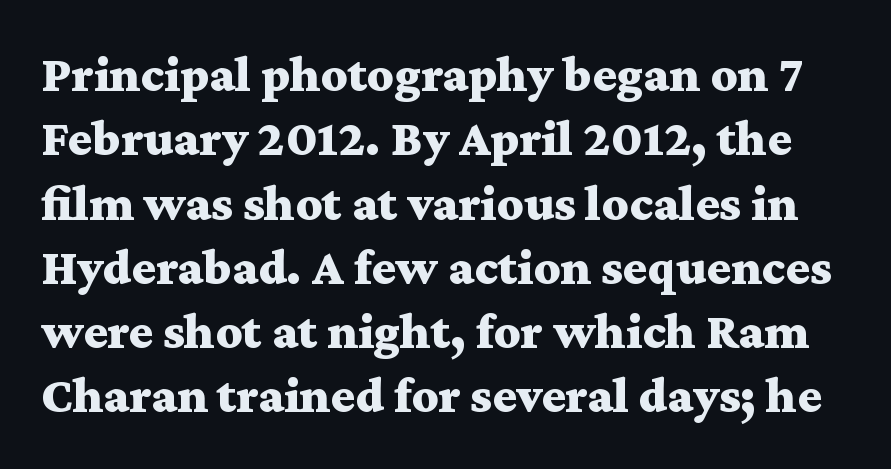
The image shows 51 px bold, wide serif type, upright; set normal line spacing (1.26x), normal letter spacing, not underlined; medium stroke contrast and a medium x-height.
